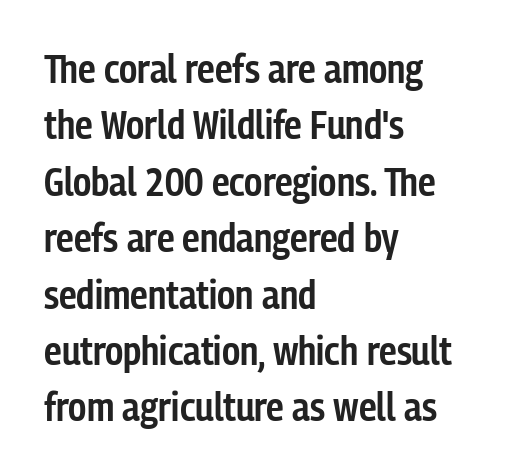
{"serif": "no", "italic": "no", "bold": "semi", "weight": "semibold", "width": "condensed", "stroke_contrast": "low", "x_height": "medium", "monospaced": "no", "underline": "no", "align": "left", "line_spacing": "normal", "line_spacing_ratio": 1.41, "letter_spacing": "normal", "letter_spacing_em": 0.0, "glyph_px": 40}
